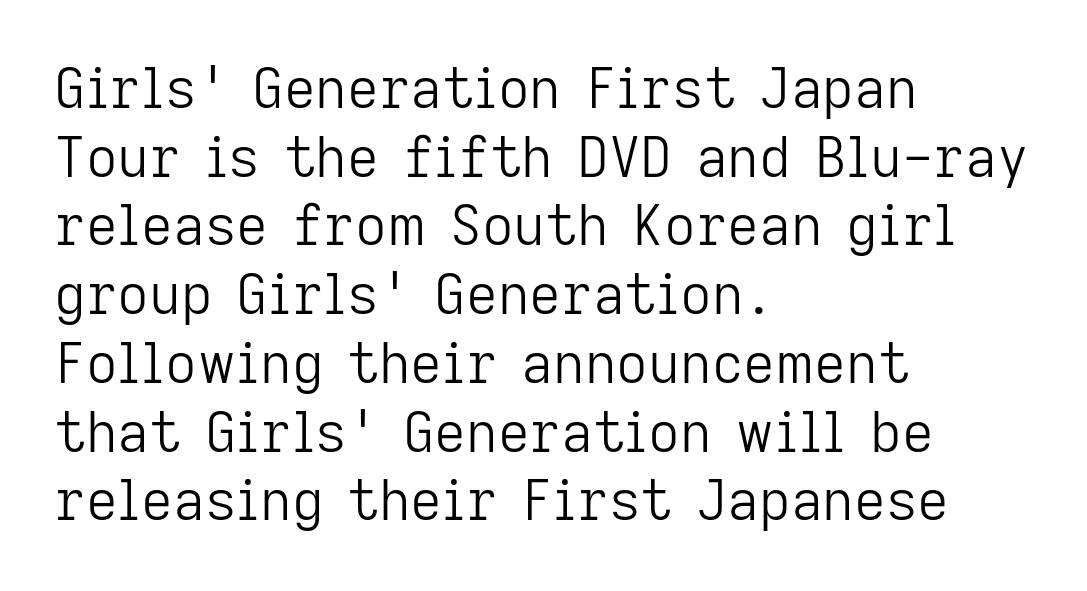
{"serif": "no", "italic": "no", "bold": "no", "weight": "light", "width": "normal", "stroke_contrast": "low", "x_height": "medium", "monospaced": "no", "underline": "no", "align": "left", "line_spacing": "normal", "line_spacing_ratio": 1.25, "letter_spacing": "normal", "letter_spacing_em": 0.0, "glyph_px": 55}
